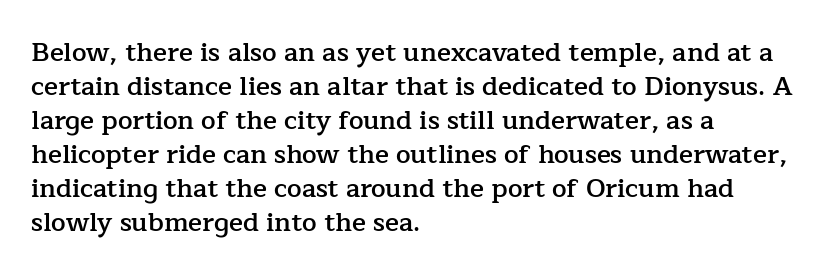
{"italic": "no", "bold": "semi", "underline": "no", "align": "left", "line_spacing": "normal", "line_spacing_ratio": 1.31, "letter_spacing": "normal", "letter_spacing_em": 0.0, "glyph_px": 26}
